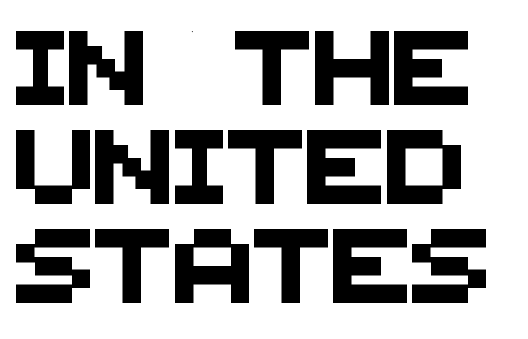
{"serif": "no", "width": "normal", "stroke_contrast": "medium", "x_height": "large", "monospaced": "no", "underline": "no", "line_spacing": "normal", "line_spacing_ratio": 1.34, "letter_spacing": "normal", "letter_spacing_em": 0.0, "glyph_px": 74}
